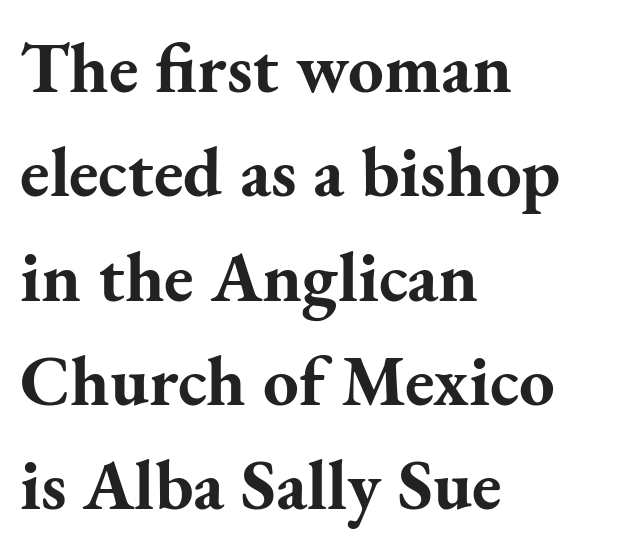
The image shows 71 px bold serif type, upright; set left-aligned, normal line spacing (1.47x), normal letter spacing, not underlined; medium stroke contrast and a small x-height.
